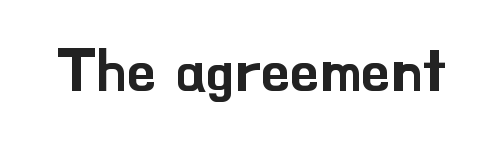
Think of a printed novel: that variable character pitch is what you see here. Students, note that the glyphs here touch the page at normal intervals. Does the type have serifs? No, each stem ends abruptly. Upright lettering throughout.
